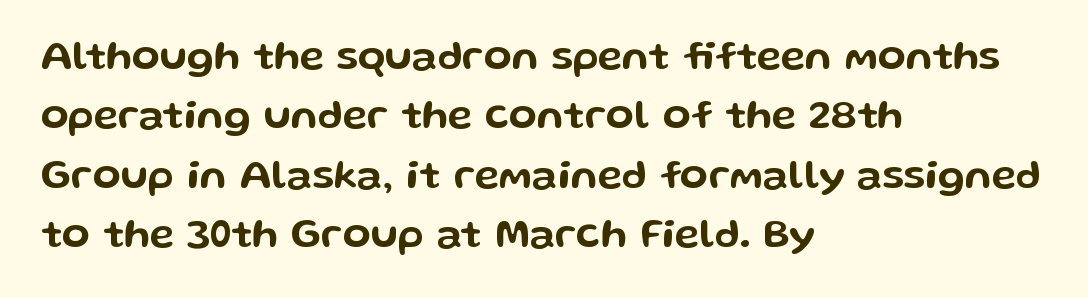
Q: Is the text italic (slanted)? A: No, it is upright.
Q: Is the typeface a serif or a sans-serif typeface? A: Sans-serif.
Q: Is the text underlined? A: No.
Q: How is the paragraph aligned? A: Left-aligned.
Q: Is the spacing between letters normal or unusually wide? A: Normal.
Q: Is the spacing between lines tight, normal or loose? A: Normal.
Q: Width (condensed, normal, or wide)? A: Wide.
Q: Stroke contrast? A: Low.
Q: x-height? A: Medium.
Q: Monospaced? A: No.
